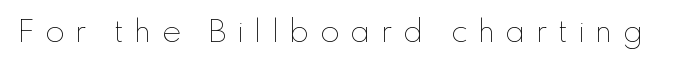
The strokes carry an ordinary text weight at most. Short note: letters widely spaced. The face used here is proportionally spaced, like ordinary book or web type. Any mark beneath the type? The region is blank. The type sits square on the baseline with zero lean.
